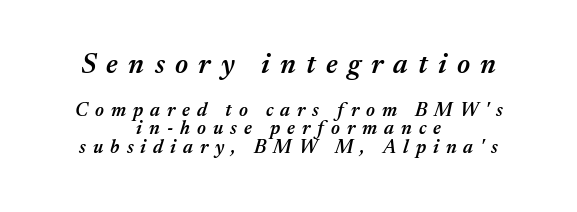
The image shows 28 px semibold type, italic (leaning right); set centered, tight line spacing (0.98x), unusually wide letter spacing (+0.37 em), not underlined; the first (top) block is 1.47x larger; medium stroke contrast and a medium x-height.
